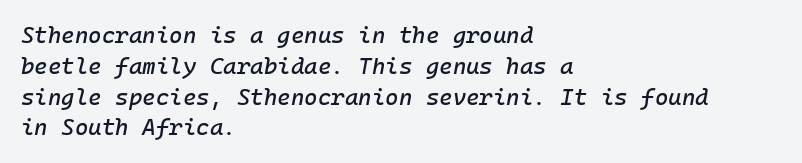
Tracking value appears to be zero — textbook default spacing. Clear beneath every line of the passage. A student would call this left alignment; a typographer would say flush left, rag right. The text carries the slant typical of an italic or oblique font. Does the leading feel generous? No, just average.
